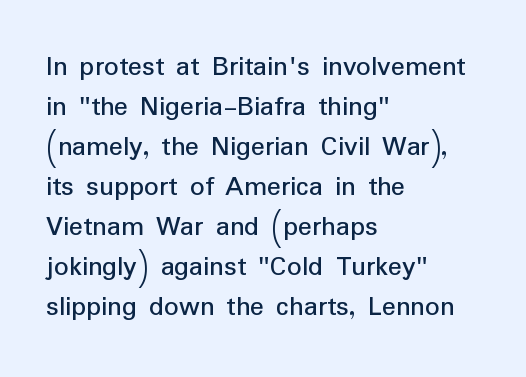
The image shows 29 px regular-weight sans-serif type, upright; set left-aligned, normal line spacing (1.38x), normal letter spacing, not underlined; low stroke contrast and a medium x-height.
